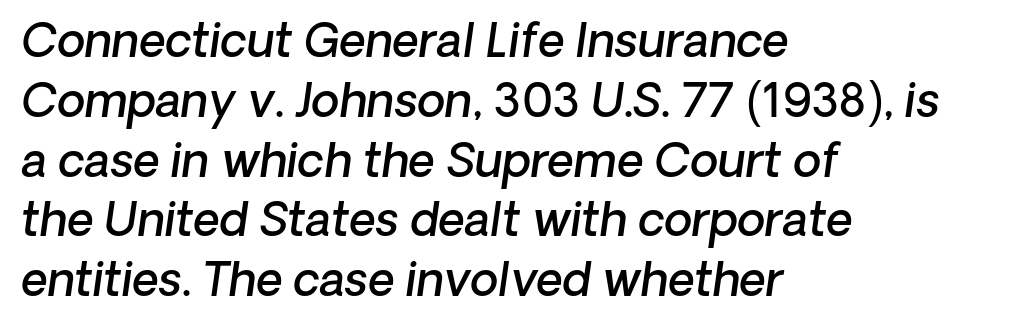
{"italic": "yes", "lean": "right", "slant_degrees": 8, "bold": "semi", "weight": "semibold", "width": "normal", "stroke_contrast": "low", "x_height": "medium", "monospaced": "no", "underline": "no", "align": "left", "line_spacing": "normal", "line_spacing_ratio": 1.3, "letter_spacing": "normal", "letter_spacing_em": 0.0, "glyph_px": 46}
